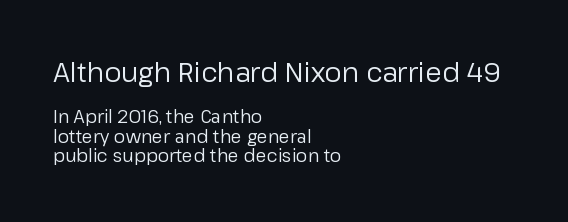
The lines are packed closely together with very little leading. Vertical strokes here are truly vertical. In this sample the first text group is rendered at the bigger scale. The line texture is even and compact thanks to regular tracking.
